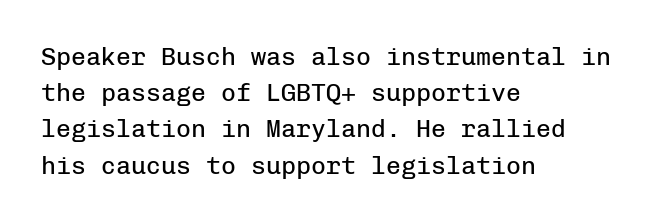
Q: Is the text bold? A: No.
Q: Is the text italic (slanted)? A: No, it is upright.
Q: Is the text underlined? A: No.
Q: How is the paragraph aligned? A: Left-aligned.
Q: Is the spacing between letters normal or unusually wide? A: Normal.
Q: Is the spacing between lines tight, normal or loose? A: Normal.
